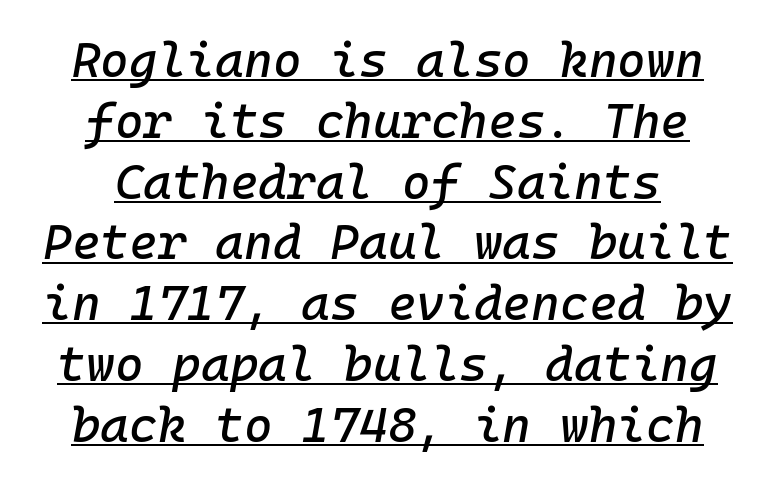
The image shows 49 px text type, italic (leaning right), monospaced; set centered, line spacing 1.24x, normal letter spacing, underlined; low stroke contrast and a medium x-height.
